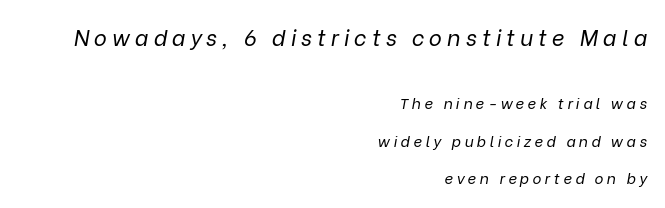
{"italic": "yes", "lean": "right", "slant_degrees": 9, "bold": "no", "underline": "no", "align": "right", "line_spacing": "loose", "line_spacing_ratio": 2.49, "letter_spacing": "wide", "letter_spacing_em": 0.23, "larger_block": "first", "size_ratio": 1.47, "glyph_px": 22}
